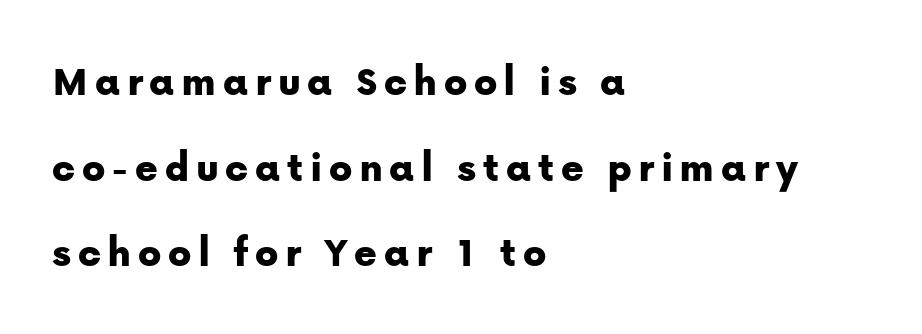
Q: Is the text italic (slanted)? A: No, it is upright.
Q: Is the typeface a serif or a sans-serif typeface? A: Sans-serif.
Q: Is the text underlined? A: No.
Q: How is the paragraph aligned? A: Left-aligned.
Q: Is the spacing between lines tight, normal or loose? A: Loose.
Q: Width (condensed, normal, or wide)? A: Normal.
Q: Stroke contrast? A: Low.
Q: x-height? A: Medium.
Q: Monospaced? A: No.
